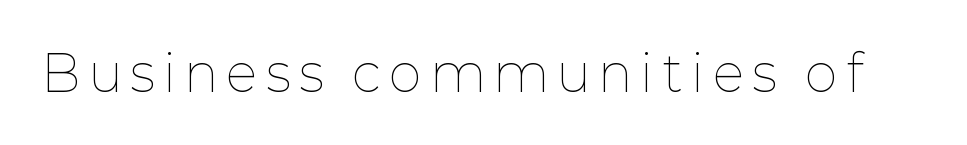
{"italic": "no", "bold": "no", "weight": "thin", "width": "normal", "stroke_contrast": "low", "x_height": "medium", "monospaced": "no", "underline": "no", "glyph_px": 50}
